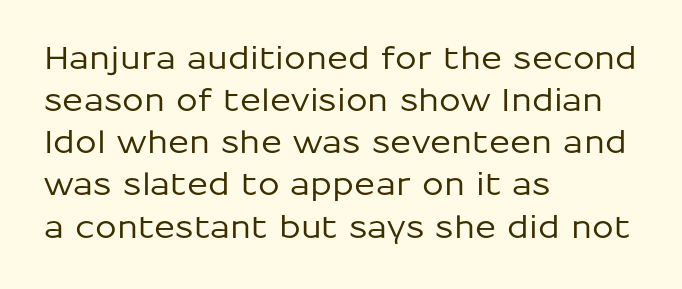
Q: Is the text italic (slanted)? A: No, it is upright.
Q: Is the typeface a serif or a sans-serif typeface? A: Sans-serif.
Q: Is the text underlined? A: No.
Q: How is the paragraph aligned? A: Left-aligned.
Q: Is the spacing between letters normal or unusually wide? A: Normal.
Q: Is the spacing between lines tight, normal or loose? A: Normal.
Q: Width (condensed, normal, or wide)? A: Normal.
Q: Stroke contrast? A: Low.
Q: x-height? A: Medium.
Q: Monospaced? A: No.
